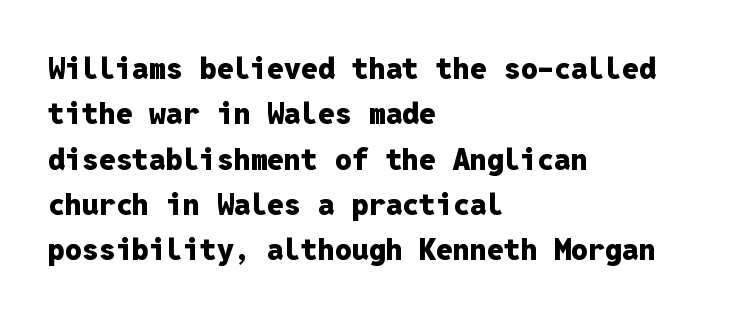
Q: Is the text bold? A: Yes.
Q: Is the text italic (slanted)? A: No, it is upright.
Q: Is the typeface a serif or a sans-serif typeface? A: Sans-serif.
Q: Is the text underlined? A: No.
Q: How is the paragraph aligned? A: Left-aligned.
Q: Is the spacing between letters normal or unusually wide? A: Normal.
Q: Is the spacing between lines tight, normal or loose? A: Normal.
Q: Width (condensed, normal, or wide)? A: Normal.
Q: Stroke contrast? A: Low.
Q: x-height? A: Medium.
Q: Monospaced? A: Yes.
